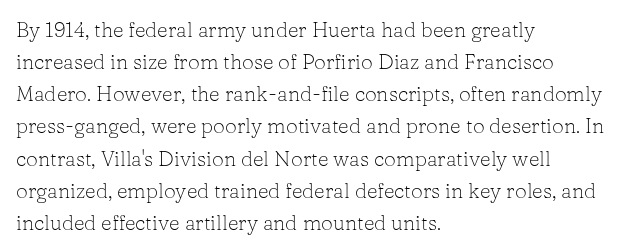
Is the block centered? No — it sits flush against the left margin. Honestly, the row spacing looks completely unremarkable. Check under the words: just untouched page. Ascenders rise straight up at ninety degrees. Nobody touched the tracking dial on this one.
